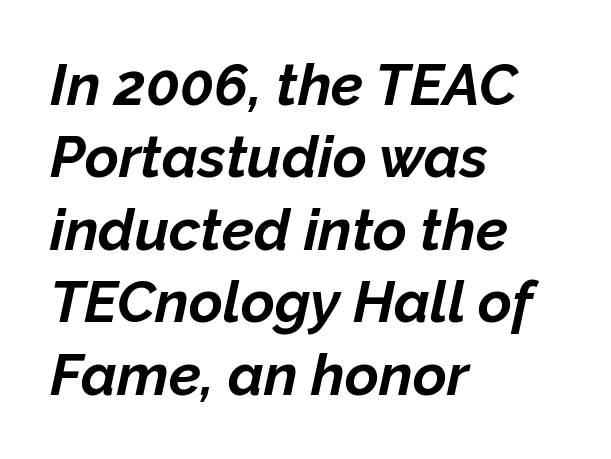
{"italic": "yes", "lean": "right", "slant_degrees": 12, "bold": "yes", "weight": "bold", "width": "normal", "stroke_contrast": "low", "x_height": "medium", "monospaced": "no", "underline": "no", "align": "left", "line_spacing": "normal", "line_spacing_ratio": 1.25, "letter_spacing": "normal", "letter_spacing_em": 0.0, "glyph_px": 58}
